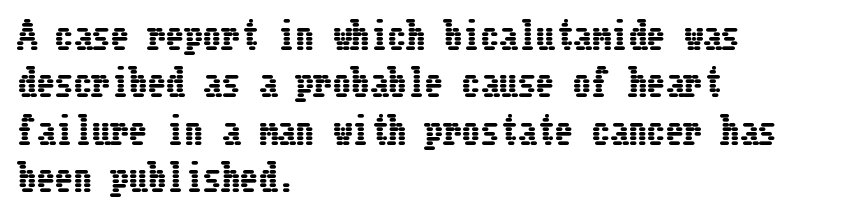
The image shows 37 px condensed type, upright; set left-aligned, normal line spacing (1.28x), normal letter spacing, not underlined; low stroke contrast and a medium x-height.
